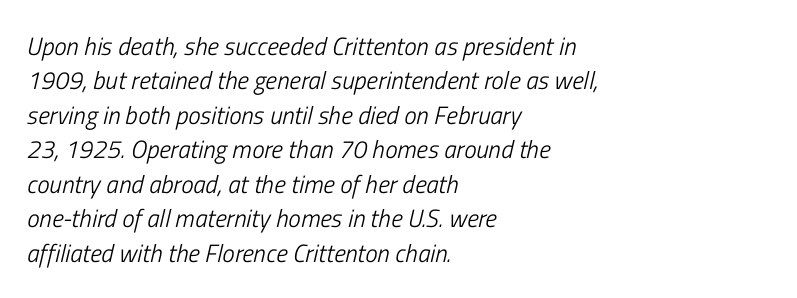
The image shows 25 px text type, italic (leaning right); set left-aligned, normal line spacing (1.38x), normal letter spacing, not underlined.
